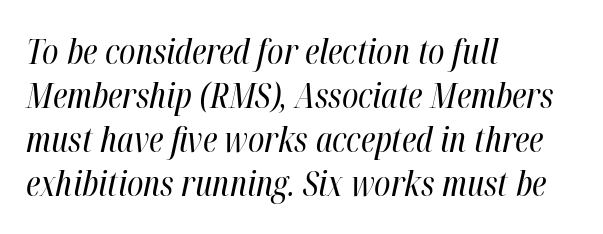
The image shows 35 px regular-weight, condensed type, italic (leaning right); set left-aligned, normal line spacing (1.26x), normal letter spacing, not underlined; high stroke contrast and a medium x-height.
